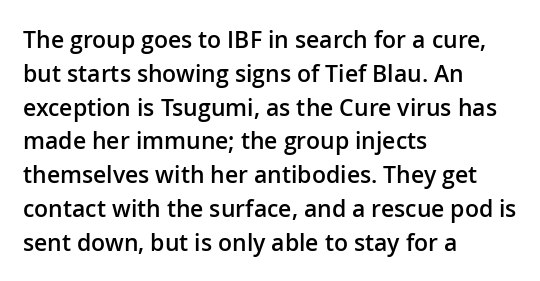
Upright lettering throughout. Reading down the block, your eye returns to a fixed left position each line. Strokes here are thickened, but only to semibold level. Evenly set lines give the paragraph a standard silhouette. Standard letterfit; no display-style spreading of the glyphs. Clear beneath every line of the passage.
